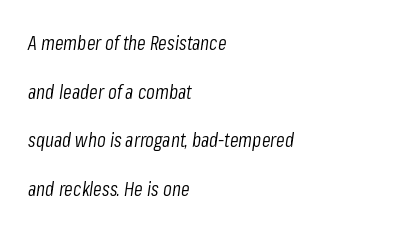
The image shows 20 px text type, italic (leaning right); set left-aligned, loose line spacing (2.43x), normal letter spacing, not underlined.
